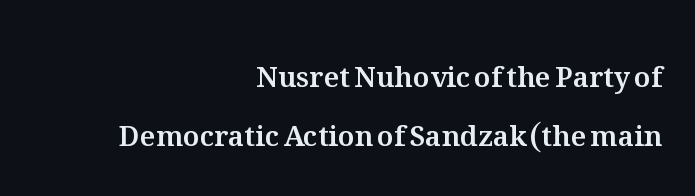
{"italic": "no", "width": "normal", "stroke_contrast": "medium", "x_height": "medium", "monospaced": "no", "underline": "no", "align": "right", "line_spacing": "loose", "line_spacing_ratio": 2.09, "letter_spacing": "normal", "letter_spacing_em": 0.0, "glyph_px": 28}
